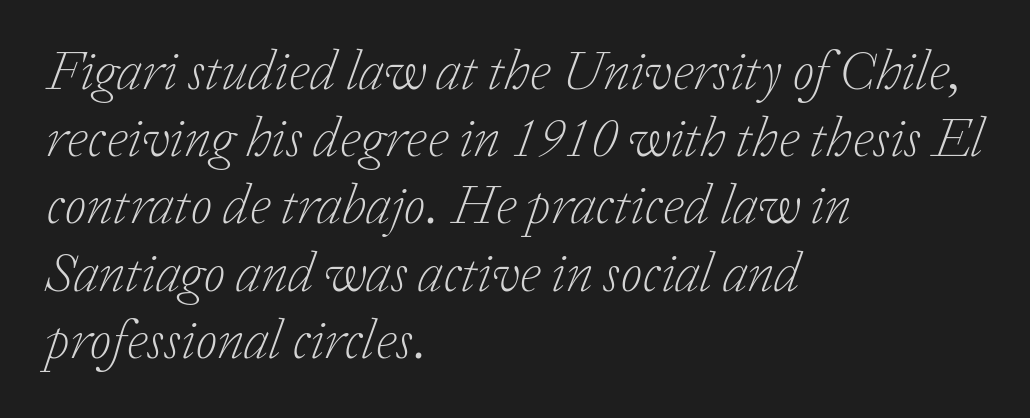
Q: Is the text bold? A: No.
Q: Is the text italic (slanted)? A: Yes, it leans right by about 20 degrees.
Q: Is the typeface a serif or a sans-serif typeface? A: Serif.
Q: Is the text underlined? A: No.
Q: How is the paragraph aligned? A: Left-aligned.
Q: Is the spacing between letters normal or unusually wide? A: Normal.
Q: Width (condensed, normal, or wide)? A: Normal.
Q: Stroke contrast? A: Low.
Q: x-height? A: Medium.
Q: Monospaced? A: No.
